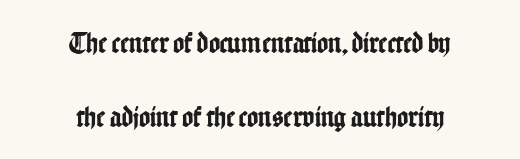
{"serif": "no", "italic": "no", "width": "condensed", "stroke_contrast": "low", "x_height": "medium", "monospaced": "no", "underline": "no", "align": "center", "line_spacing": "loose", "line_spacing_ratio": 2.46, "letter_spacing": "normal", "letter_spacing_em": 0.0, "glyph_px": 30}
